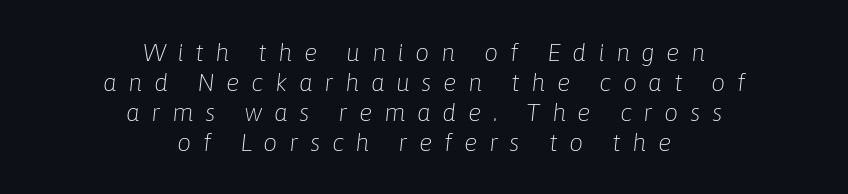
{"italic": "yes", "lean": "right", "slant_degrees": 6, "bold": "no", "underline": "no", "align": "center", "line_spacing_ratio": 1.2, "letter_spacing": "wide", "letter_spacing_em": 0.46, "glyph_px": 25}
